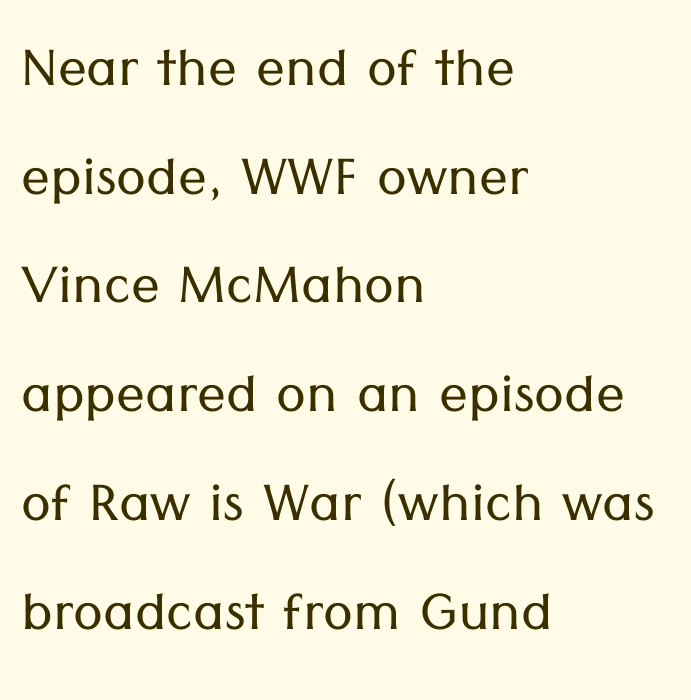
The letterforms sit shoulder to shoulder at normal distance. This sample is left-justified, so line endings fall wherever the words run out. Plain, unruled lines of type. Varying glyph widths throughout — classic text-font behaviour.
